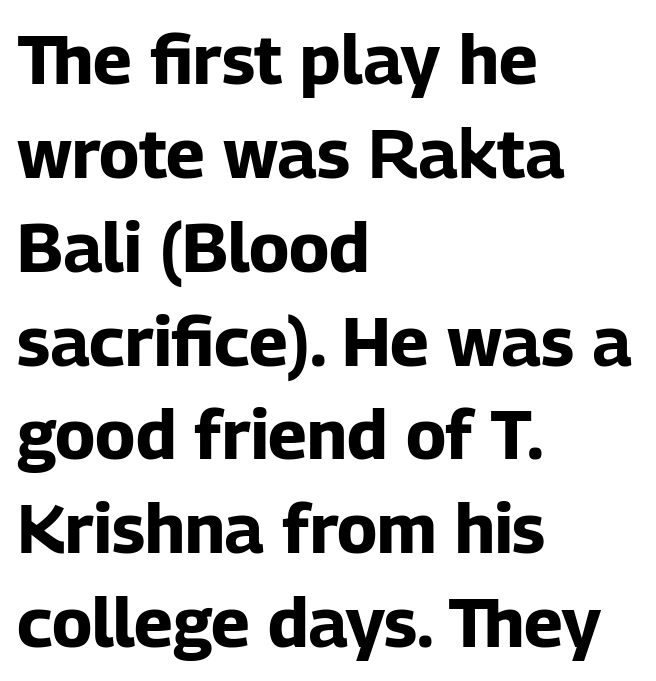
The image shows 69 px bold sans-serif type, upright; set left-aligned, normal line spacing (1.36x), normal letter spacing, not underlined; low stroke contrast and a medium x-height.
